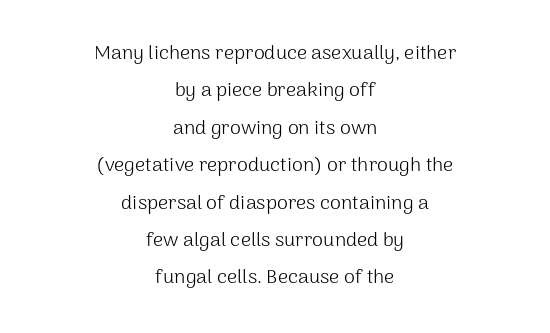
Every character sits straight up, as roman type does. These glyphs show unthickened strokes, regular width or finer. There is no visible air inserted between adjacent glyphs. These lines are centered, leaving both edges ragged.
